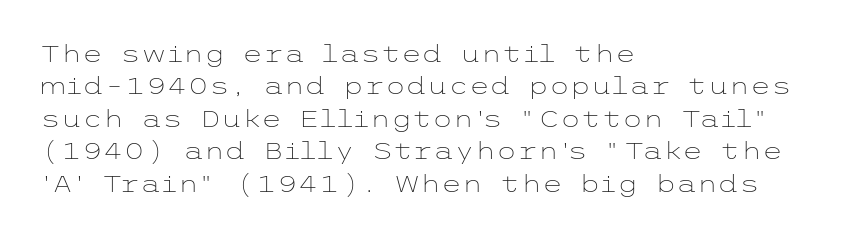
{"italic": "no", "bold": "no", "underline": "no", "align": "left", "line_spacing": "normal", "line_spacing_ratio": 1.35, "letter_spacing": "normal", "letter_spacing_em": 0.0, "glyph_px": 24}
